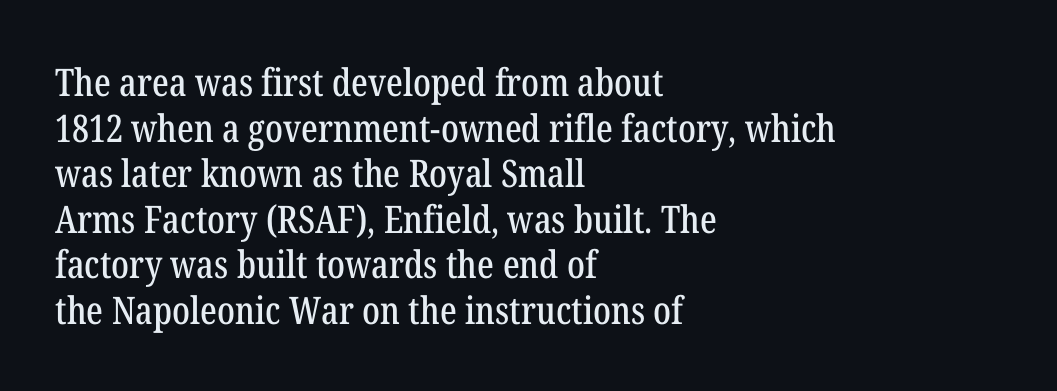
The image shows 38 px condensed serif type, upright; set left-aligned, line spacing 1.2x, normal letter spacing, not underlined; low stroke contrast and a medium x-height.
